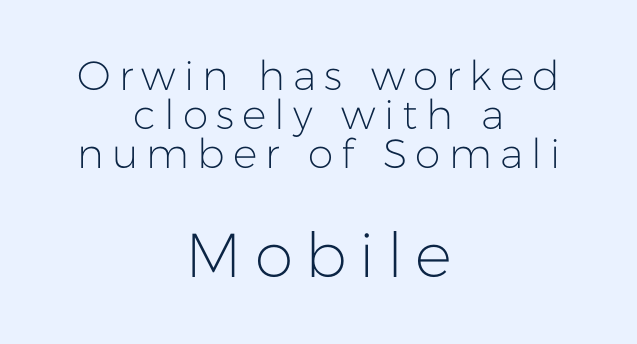
The letters carry no serifs — their stems end cleanly without finishing strokes. Looks like regular typesetting: each glyph gets only the width it needs. This sample is center-justified, so both line endings float freely. You get the small type first, then a jump to larger type.
